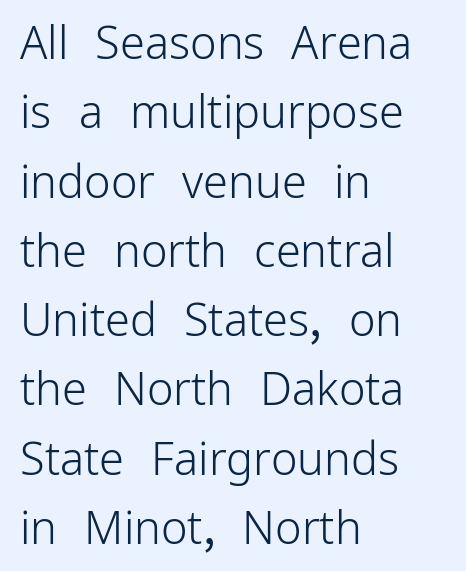
The image shows 45 px light sans-serif type, upright; set left-aligned, normal line spacing (1.54x), normal letter spacing, not underlined; low stroke contrast and a medium x-height.
